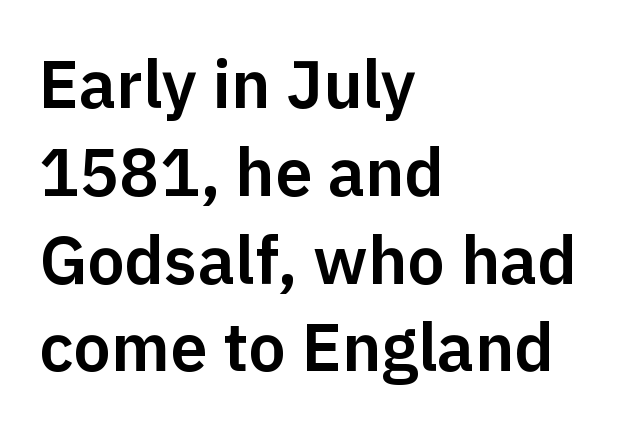
The image shows 67 px sans-serif type, upright; set left-aligned, normal line spacing (1.31x), normal letter spacing, not underlined; low stroke contrast and a medium x-height.
